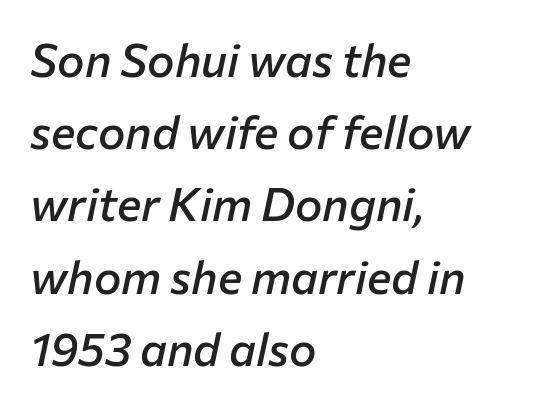
Q: Is the text bold? A: Semi-bold.
Q: Is the text italic (slanted)? A: Yes, it leans right by about 12 degrees.
Q: Is the text underlined? A: No.
Q: How is the paragraph aligned? A: Left-aligned.
Q: Is the spacing between letters normal or unusually wide? A: Normal.
Q: Is the spacing between lines tight, normal or loose? A: Normal.
Q: Width (condensed, normal, or wide)? A: Normal.
Q: Stroke contrast? A: Low.
Q: x-height? A: Medium.
Q: Monospaced? A: No.
